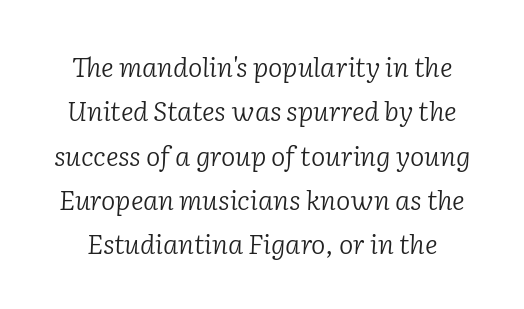
The image shows 27 px text type, italic (leaning right); set normal line spacing (1.64x), normal letter spacing, not underlined.
